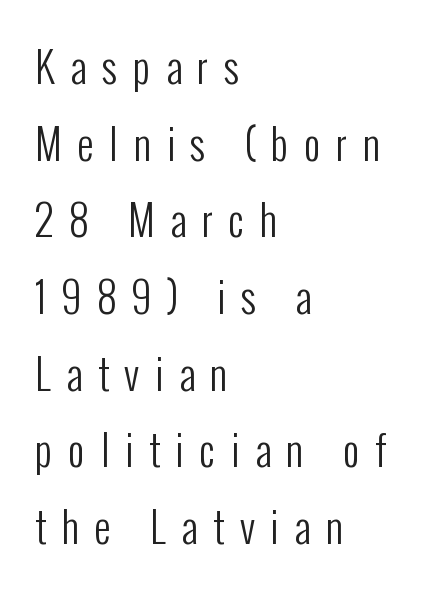
The typeface has the unassuming heft of standard copy or less. Does the lettering tilt? It doesn't — this is upright. Compared with a centered layout, this one pins lines to the left instead. The specimen omits any rule beneath the text block's lines. This rendering employs a face without finishing strokes, i.e., a sans-serif.
